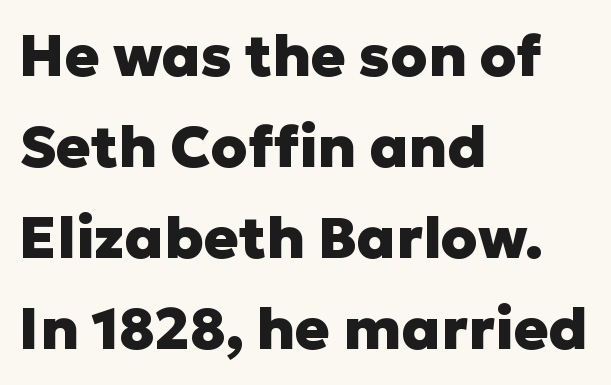
{"serif": "no", "italic": "no", "bold": "yes", "weight": "heavy", "width": "normal", "stroke_contrast": "low", "x_height": "medium", "monospaced": "no", "underline": "no", "align": "left", "line_spacing": "normal", "line_spacing_ratio": 1.57, "letter_spacing": "normal", "letter_spacing_em": 0.0, "glyph_px": 58}
